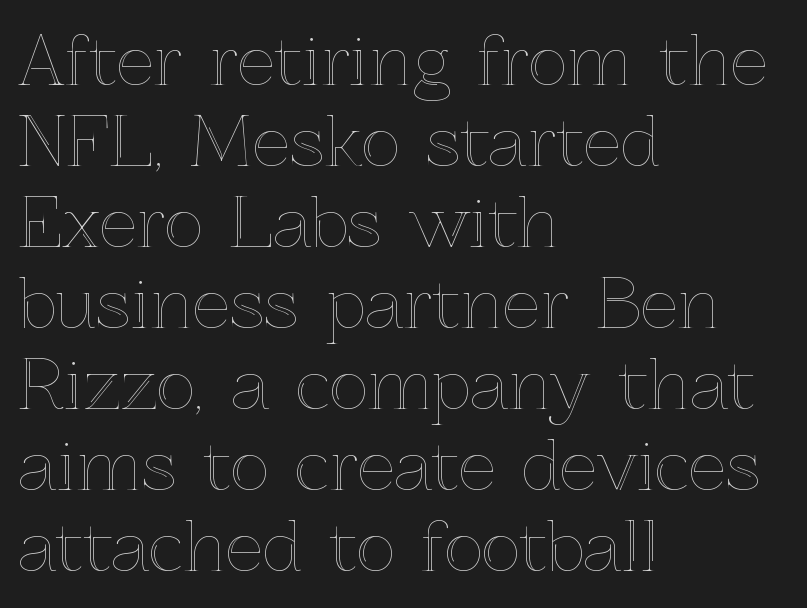
Underlining? Definitely not there. The line texture is even and compact thanks to regular tracking. Do the letters lean? They stand straight. Typeset ragged right — the left edge is the straight one. The letters advance in unequal steps, a hallmark of proportional type.
